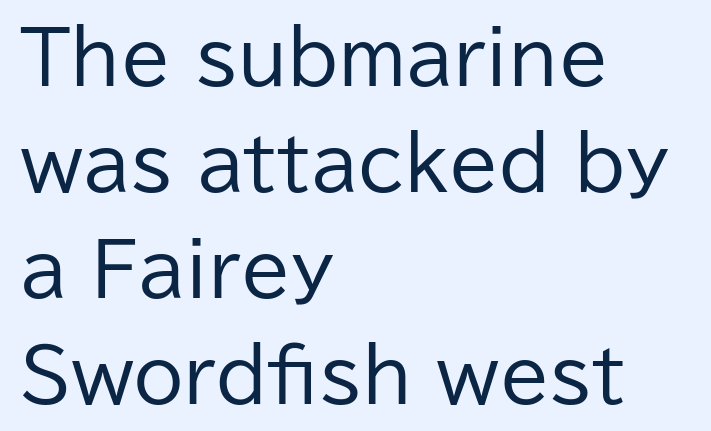
Q: Is the text bold? A: No.
Q: Is the text italic (slanted)? A: No, it is upright.
Q: Is the typeface a serif or a sans-serif typeface? A: Sans-serif.
Q: Is the text underlined? A: No.
Q: How is the paragraph aligned? A: Left-aligned.
Q: Is the spacing between letters normal or unusually wide? A: Normal.
Q: Is the spacing between lines tight, normal or loose? A: Normal.
Q: Width (condensed, normal, or wide)? A: Normal.
Q: Stroke contrast? A: Low.
Q: x-height? A: Medium.
Q: Monospaced? A: No.
